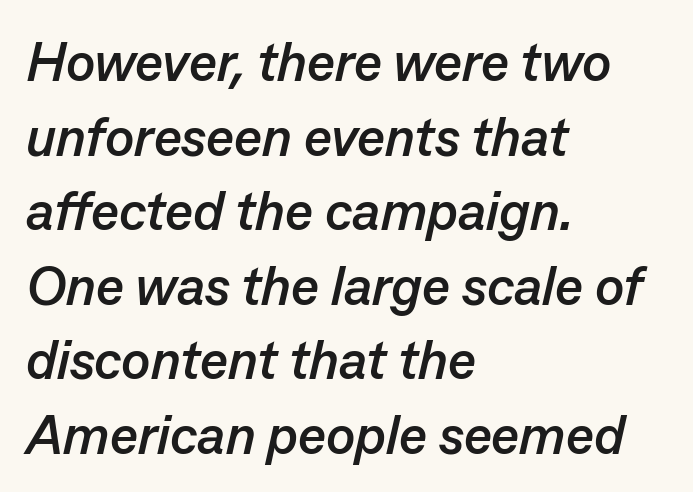
{"italic": "yes", "lean": "right", "slant_degrees": 13, "bold": "yes", "weight": "semibold", "width": "normal", "stroke_contrast": "low", "x_height": "medium", "monospaced": "no", "underline": "no", "align": "left", "line_spacing": "normal", "line_spacing_ratio": 1.38, "letter_spacing": "normal", "letter_spacing_em": 0.0, "glyph_px": 54}
